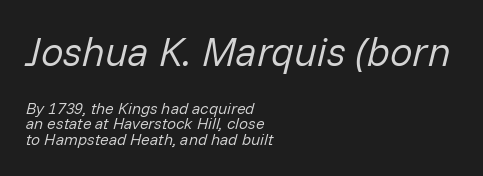
{"italic": "yes", "lean": "right", "slant_degrees": 14, "bold": "no", "weight": "regular", "width": "normal", "stroke_contrast": "low", "x_height": "medium", "monospaced": "no", "underline": "no", "align": "left", "line_spacing": "tight", "line_spacing_ratio": 0.99, "letter_spacing": "normal", "letter_spacing_em": 0.0, "larger_block": "first", "size_ratio": 2.5, "glyph_px": 40}
